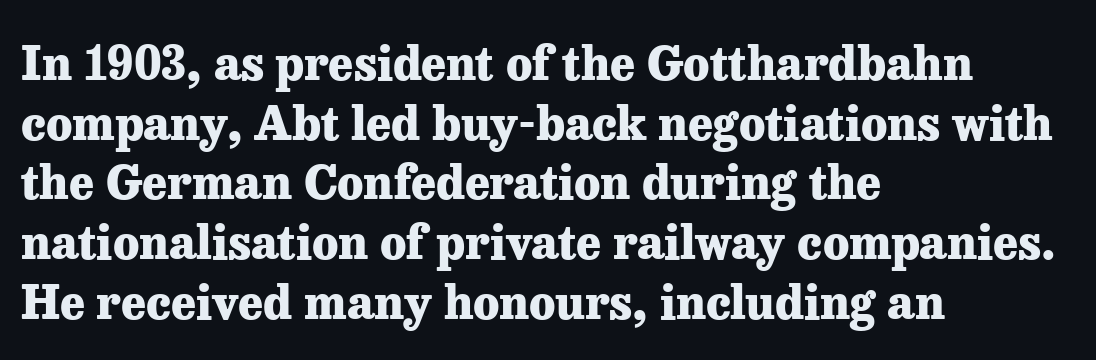
{"serif": "yes", "italic": "no", "bold": "yes", "weight": "heavy", "width": "normal", "stroke_contrast": "low", "x_height": "medium", "monospaced": "no", "underline": "no", "align": "left", "line_spacing": "normal", "line_spacing_ratio": 1.27, "letter_spacing": "normal", "letter_spacing_em": 0.0, "glyph_px": 47}
